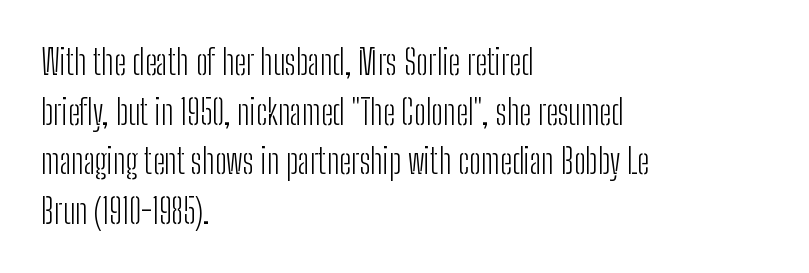
Left-aligned paragraph, ragged on the right. The cut favours lightness, reaching ordinary text weight at its darkest. Is this a sans? Yes — the strokes have no serifs. Posture: straight, roman, zero tilt. If you measured baseline to baseline, you'd find a middling distance. The baseline area is clear.
